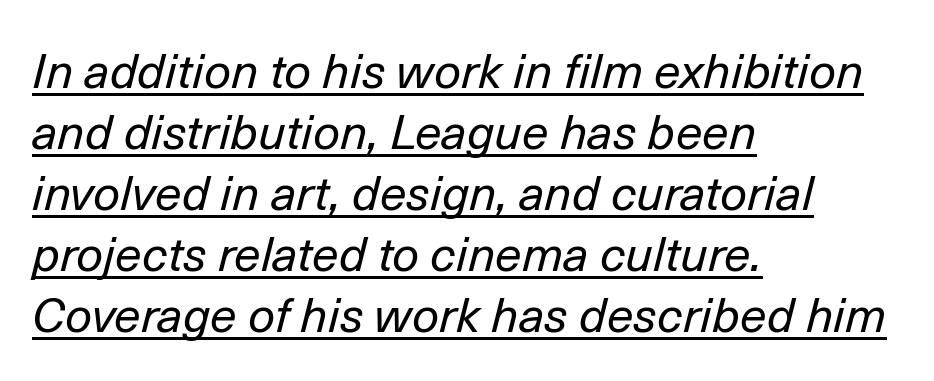
Q: Is the text bold? A: No.
Q: Is the text italic (slanted)? A: Yes, it leans right by about 14 degrees.
Q: Is the text underlined? A: Yes.
Q: How is the paragraph aligned? A: Left-aligned.
Q: Is the spacing between letters normal or unusually wide? A: Normal.
Q: Is the spacing between lines tight, normal or loose? A: Normal.
Q: Width (condensed, normal, or wide)? A: Normal.
Q: Stroke contrast? A: Low.
Q: x-height? A: Medium.
Q: Monospaced? A: No.
